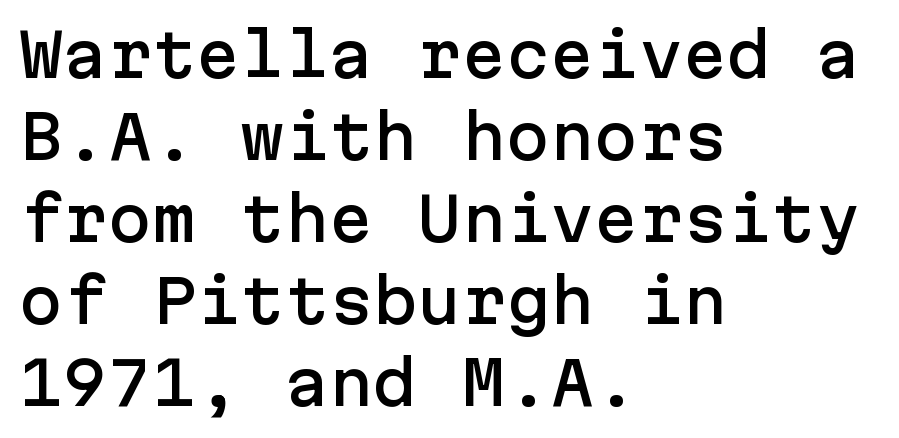
There is no visible air inserted between adjacent glyphs. The space directly below the letters is spotless. Stroke terminals: plain, sans-serif. Line beginnings align vertically; line endings do not.
